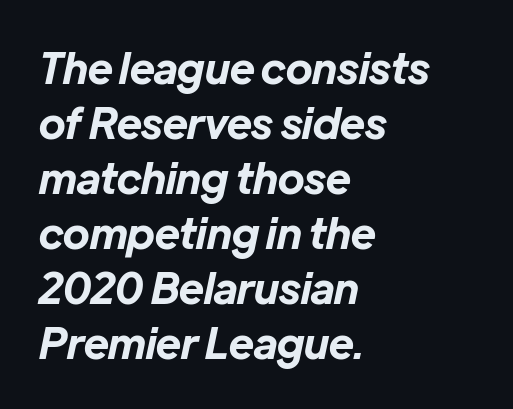
The image shows 42 px bold type, italic (leaning right); set left-aligned, normal line spacing (1.31x), normal letter spacing, not underlined; low stroke contrast and a medium x-height.
